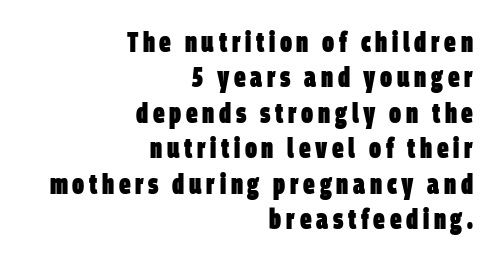
{"serif": "no", "bold": "yes", "weight": "heavy", "width": "condensed", "stroke_contrast": "low", "x_height": "large", "monospaced": "no", "underline": "no", "align": "right", "line_spacing_ratio": 1.22, "glyph_px": 29}
